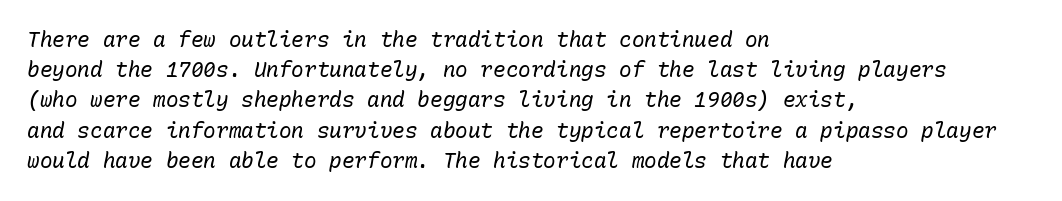
{"italic": "yes", "lean": "right", "slant_degrees": 10, "bold": "no", "underline": "no", "align": "left", "line_spacing": "normal", "line_spacing_ratio": 1.44, "letter_spacing": "normal", "letter_spacing_em": 0.0, "glyph_px": 21}
